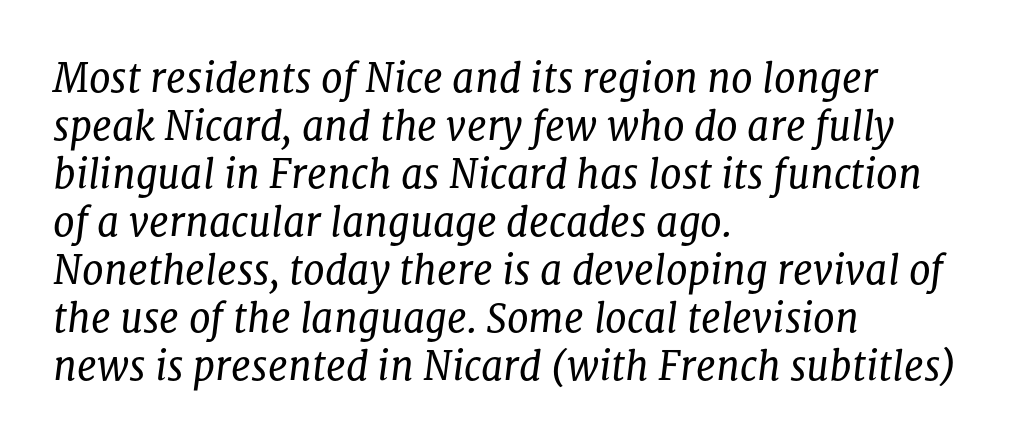
{"serif": "yes", "italic": "yes", "lean": "right", "slant_degrees": 8, "bold": "no", "weight": "regular", "width": "normal", "stroke_contrast": "low", "x_height": "medium", "monospaced": "no", "underline": "no", "align": "left", "line_spacing_ratio": 1.23, "letter_spacing": "normal", "letter_spacing_em": 0.0, "glyph_px": 39}
